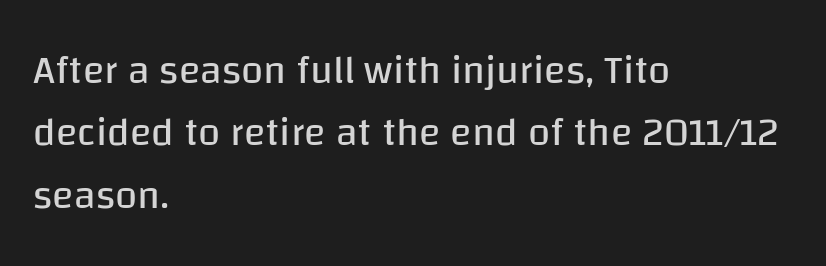
{"serif": "no", "italic": "no", "bold": "no", "weight": "regular", "width": "normal", "stroke_contrast": "low", "x_height": "large", "monospaced": "no", "underline": "no", "align": "left", "line_spacing": "normal", "line_spacing_ratio": 1.56, "letter_spacing": "normal", "letter_spacing_em": 0.0, "glyph_px": 40}
